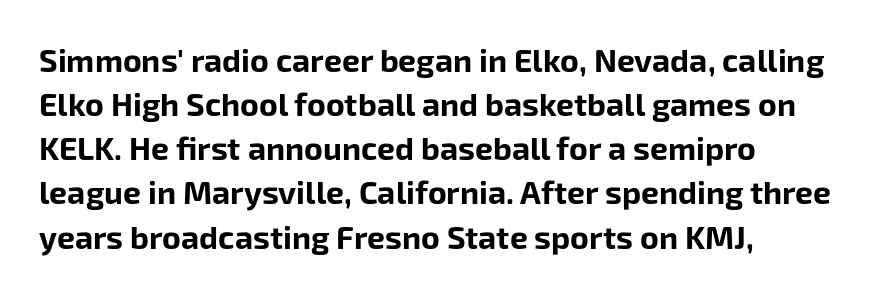
Its strokes are broad and dark, the hallmark of bold type. Type without underlining. The rendering keeps characters at their native spacing. Regarding leading, the lines here are spaced in the standard way.
